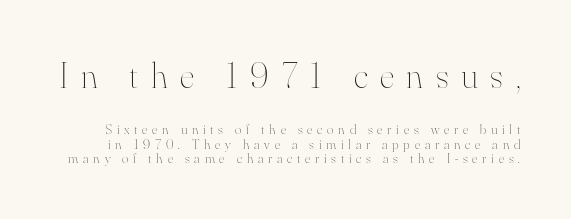
The image shows 37 px thin type, upright; set tight line spacing (1.06x), unusually wide letter spacing (+0.34 em), not underlined; the first (top) block is 2.64x larger; high stroke contrast and a small x-height.
